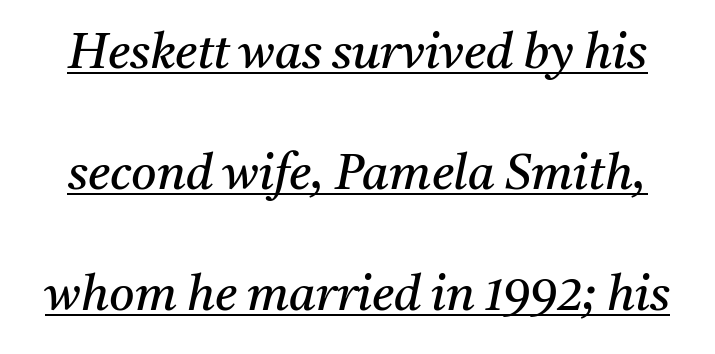
{"serif": "yes", "italic": "yes", "lean": "right", "slant_degrees": 11, "bold": "no", "weight": "regular", "width": "normal", "stroke_contrast": "medium", "x_height": "medium", "monospaced": "no", "underline": "yes", "line_spacing": "loose", "line_spacing_ratio": 2.47, "letter_spacing": "normal", "letter_spacing_em": 0.0, "glyph_px": 49}
